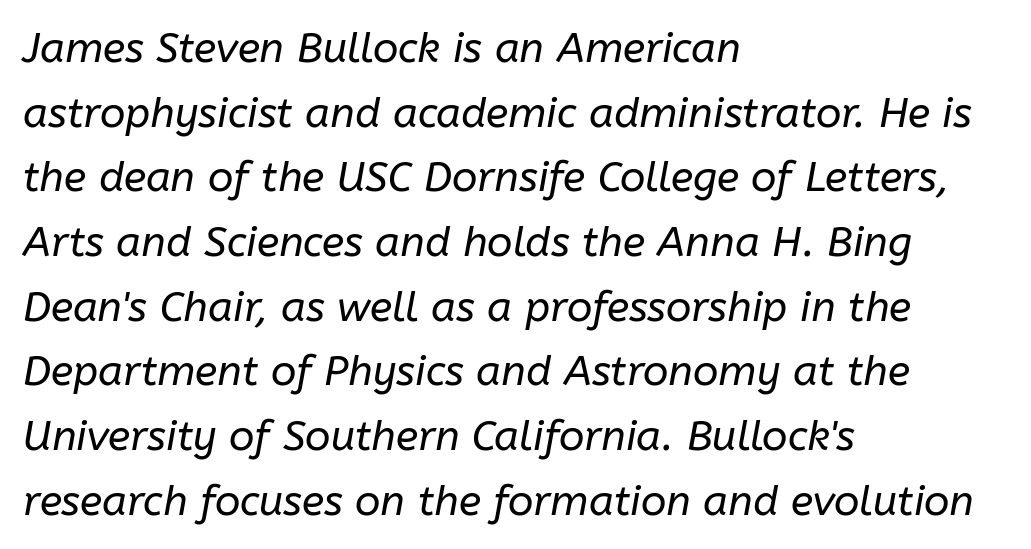
The rendering anchors every line to the left-hand side. Each new line begins a customary step beneath the previous one. Glyph-to-glyph distance matches everyday printed text. Is this a fixed-width face? No — the glyphs have proportional, varying widths. A clean baseline with only descenders dipping below it.
